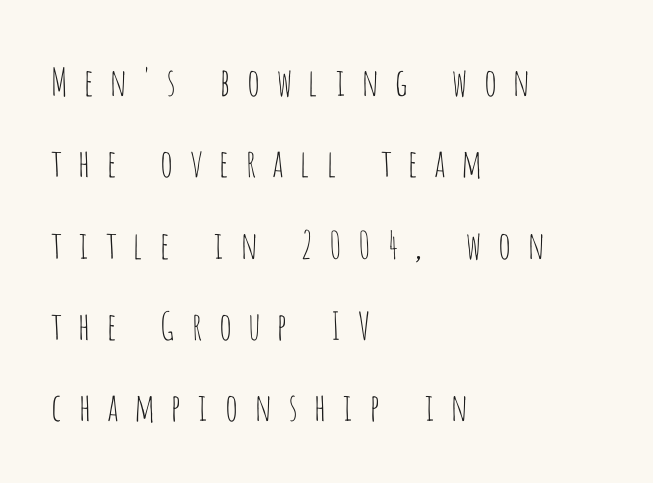
Q: Is the text bold? A: No.
Q: Is the text italic (slanted)? A: No, it is upright.
Q: Is the typeface a serif or a sans-serif typeface? A: Sans-serif.
Q: Is the text underlined? A: No.
Q: How is the paragraph aligned? A: Left-aligned.
Q: Is the spacing between letters normal or unusually wide? A: Unusually wide.
Q: Is the spacing between lines tight, normal or loose? A: Loose.
Q: Width (condensed, normal, or wide)? A: Condensed.
Q: Stroke contrast? A: Low.
Q: x-height? A: Large.
Q: Monospaced? A: No.
